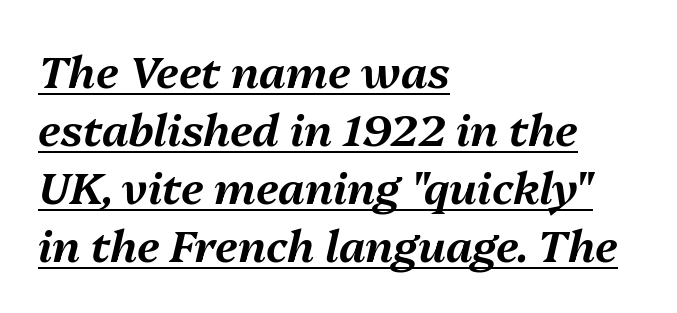
The image shows 44 px text type, italic (leaning right); set left-aligned, normal line spacing (1.32x), normal letter spacing, underlined; medium stroke contrast and a medium x-height.
